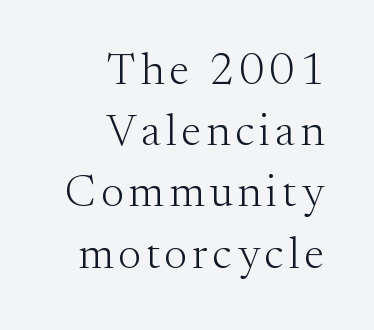
Q: Is the text bold? A: No.
Q: Is the text italic (slanted)? A: No, it is upright.
Q: Is the typeface a serif or a sans-serif typeface? A: Serif.
Q: Is the text underlined? A: No.
Q: How is the paragraph aligned? A: Right-aligned.
Q: Is the spacing between lines tight, normal or loose? A: Normal.
Q: Width (condensed, normal, or wide)? A: Normal.
Q: Stroke contrast? A: Medium.
Q: x-height? A: Small.
Q: Monospaced? A: No.
